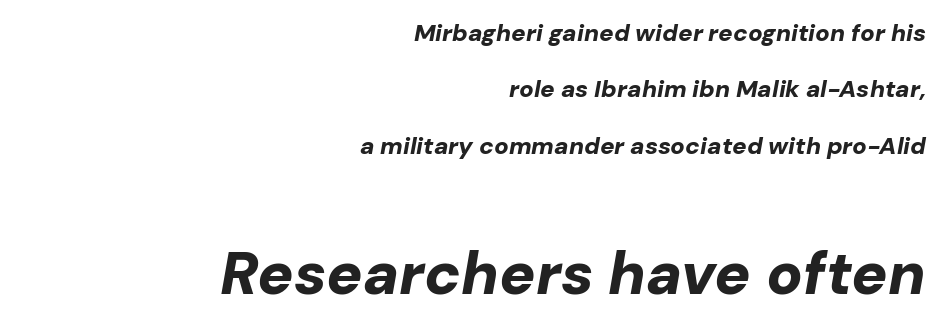
Q: Is the text bold? A: Yes.
Q: Is the text italic (slanted)? A: Yes, it leans right by about 10 degrees.
Q: Is the text underlined? A: No.
Q: How is the paragraph aligned? A: Right-aligned.
Q: Is the spacing between letters normal or unusually wide? A: Normal.
Q: Is the spacing between lines tight, normal or loose? A: Loose.
Q: Which block of text is set in a larger size, the first (top) or the second (bottom)? A: The second (bottom) one.
Q: Width (condensed, normal, or wide)? A: Normal.
Q: Stroke contrast? A: Low.
Q: x-height? A: Medium.
Q: Monospaced? A: No.
